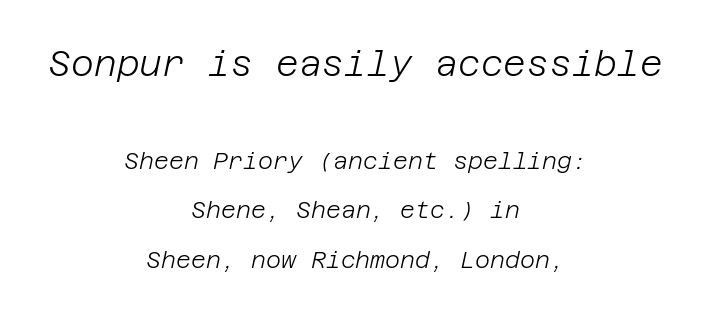
The image shows 35 px light type, italic (leaning right); set centered, loose line spacing (2.16x), normal letter spacing, not underlined; the first (top) block is 1.52x larger; low stroke contrast and a large x-height.
